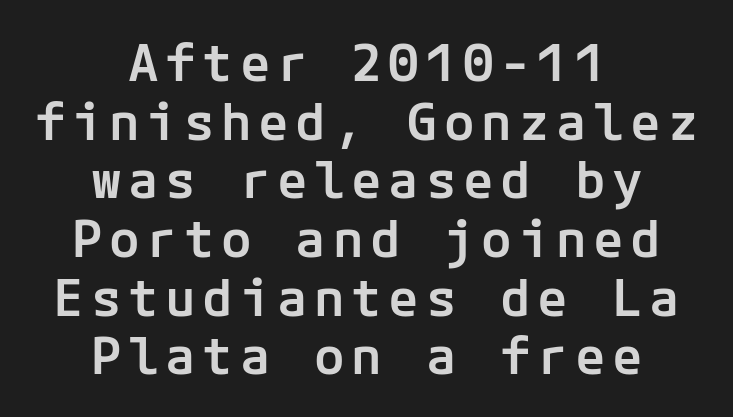
The characters display no serif detailing; their extremities are plain. Plain, unruled lines of type. How heavy is the stroke? Medium-heavy — a semibold, shy of bold. Does the leading feel generous? Not at all — it's pinched.
